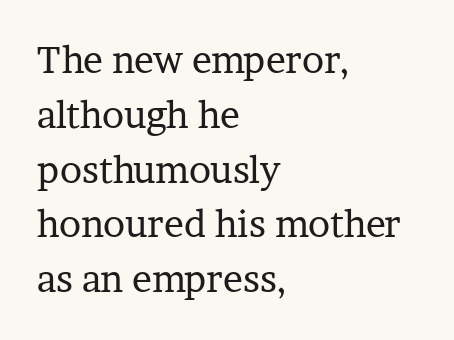
Q: Is the text bold? A: No.
Q: Is the text italic (slanted)? A: No, it is upright.
Q: Is the typeface a serif or a sans-serif typeface? A: Serif.
Q: Is the text underlined? A: No.
Q: How is the paragraph aligned? A: Left-aligned.
Q: Is the spacing between letters normal or unusually wide? A: Normal.
Q: Is the spacing between lines tight, normal or loose? A: Normal.
Q: Width (condensed, normal, or wide)? A: Normal.
Q: Stroke contrast? A: Low.
Q: x-height? A: Medium.
Q: Monospaced? A: No.
